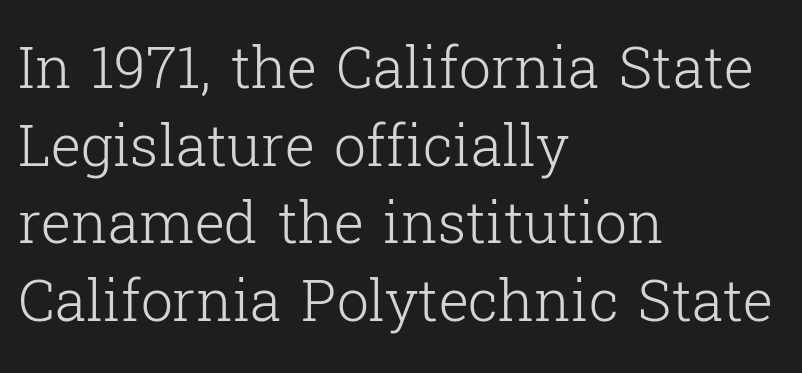
{"serif": "yes", "italic": "no", "bold": "no", "weight": "light", "width": "normal", "stroke_contrast": "low", "x_height": "medium", "monospaced": "no", "underline": "no", "align": "left", "line_spacing": "normal", "line_spacing_ratio": 1.36, "letter_spacing": "normal", "letter_spacing_em": 0.0, "glyph_px": 57}
